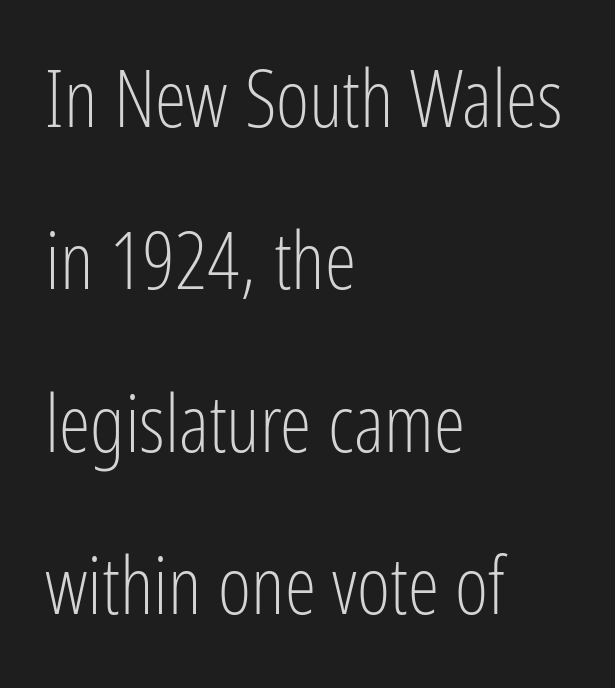
The image shows 80 px light, condensed sans-serif type, upright; set left-aligned, loose line spacing (2.03x), normal letter spacing, not underlined; low stroke contrast and a medium x-height.
